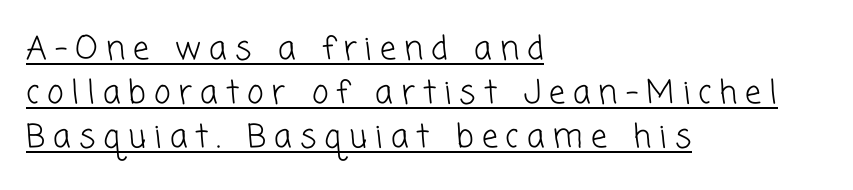
Q: Is the text bold? A: No.
Q: Is the typeface a serif or a sans-serif typeface? A: Sans-serif.
Q: Is the text underlined? A: Yes.
Q: How is the paragraph aligned? A: Left-aligned.
Q: Is the spacing between letters normal or unusually wide? A: Unusually wide.
Q: Is the spacing between lines tight, normal or loose? A: Normal.
Q: Width (condensed, normal, or wide)? A: Normal.
Q: Stroke contrast? A: Low.
Q: x-height? A: Medium.
Q: Monospaced? A: No.
